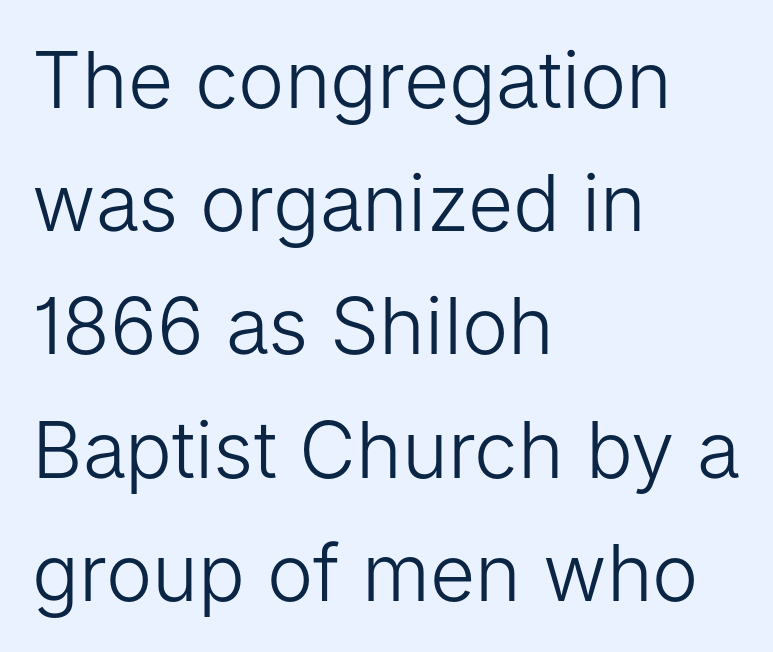
The image shows 78 px light sans-serif type, upright; set left-aligned, normal line spacing (1.58x), normal letter spacing, not underlined; low stroke contrast and a medium x-height.
